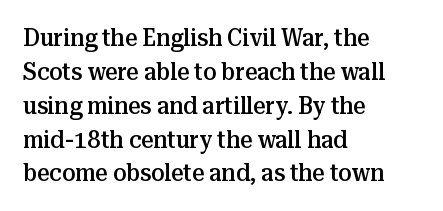
{"italic": "no", "bold": "semi", "underline": "no", "align": "left", "line_spacing": "normal", "line_spacing_ratio": 1.41, "letter_spacing": "normal", "letter_spacing_em": 0.0, "glyph_px": 24}
